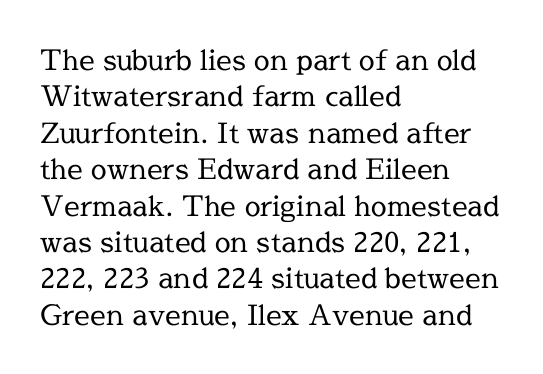
Q: Is the text bold? A: No.
Q: Is the text italic (slanted)? A: No, it is upright.
Q: Is the typeface a serif or a sans-serif typeface? A: Serif.
Q: Is the text underlined? A: No.
Q: How is the paragraph aligned? A: Left-aligned.
Q: Is the spacing between letters normal or unusually wide? A: Normal.
Q: Is the spacing between lines tight, normal or loose? A: Normal.
Q: Width (condensed, normal, or wide)? A: Normal.
Q: x-height? A: Medium.
Q: Monospaced? A: No.
